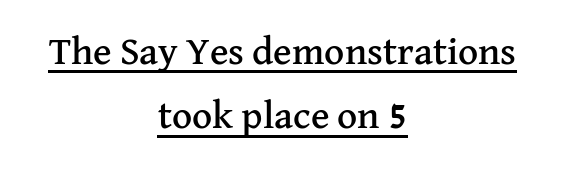
Q: Is the text italic (slanted)? A: No, it is upright.
Q: Is the typeface a serif or a sans-serif typeface? A: Serif.
Q: Is the text underlined? A: Yes.
Q: How is the paragraph aligned? A: Centered.
Q: Is the spacing between letters normal or unusually wide? A: Normal.
Q: Is the spacing between lines tight, normal or loose? A: Normal.
Q: Width (condensed, normal, or wide)? A: Normal.
Q: Stroke contrast? A: Medium.
Q: x-height? A: Medium.
Q: Monospaced? A: No.
